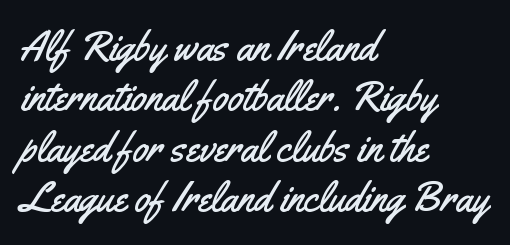
{"serif": "no", "width": "condensed", "stroke_contrast": "medium", "x_height": "small", "monospaced": "no", "underline": "no", "align": "left", "line_spacing_ratio": 1.23, "letter_spacing": "normal", "letter_spacing_em": 0.0, "glyph_px": 41}
